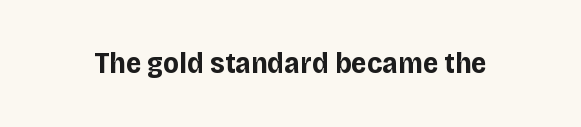
Q: Is the text bold? A: Yes.
Q: Is the text italic (slanted)? A: No, it is upright.
Q: Is the typeface a serif or a sans-serif typeface? A: Sans-serif.
Q: Is the text underlined? A: No.
Q: Is the spacing between letters normal or unusually wide? A: Normal.
Q: Width (condensed, normal, or wide)? A: Normal.
Q: Stroke contrast? A: Low.
Q: x-height? A: Large.
Q: Monospaced? A: No.
